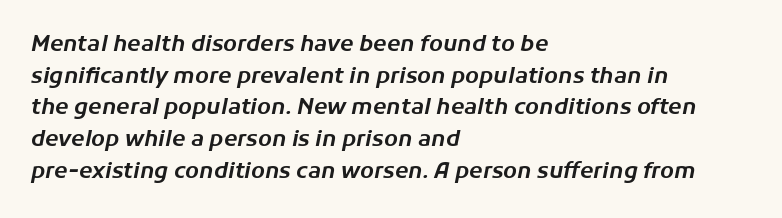
Q: Is the text italic (slanted)? A: Yes, it leans right by about 11 degrees.
Q: Is the text underlined? A: No.
Q: How is the paragraph aligned? A: Left-aligned.
Q: Is the spacing between letters normal or unusually wide? A: Normal.
Q: Is the spacing between lines tight, normal or loose? A: Normal.
